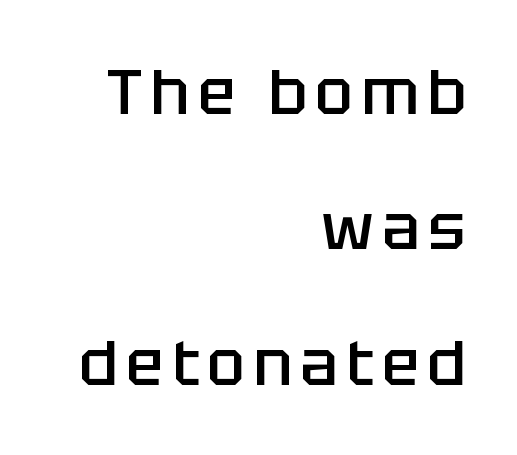
Caption: semibold face, moderately heavy strokes. A typesetter would mark this as roman, not italic. Each row of text sits above clean, open space. Typeset ragged left — the right edge is the straight one.
